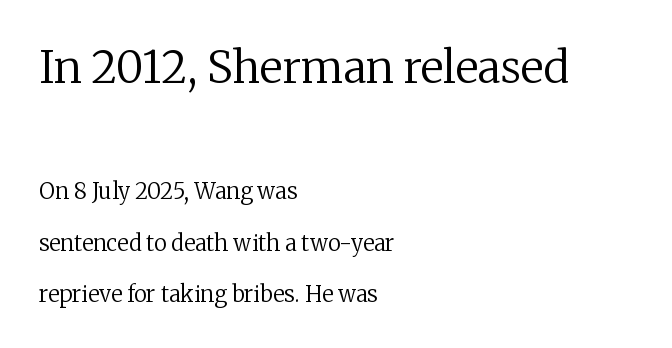
What's the leading like? Stretched, with rows far apart. No extra tracking has been applied to these lines. Designer's note — italics off, roman on. The letters advance in unequal steps, a hallmark of proportional type.
